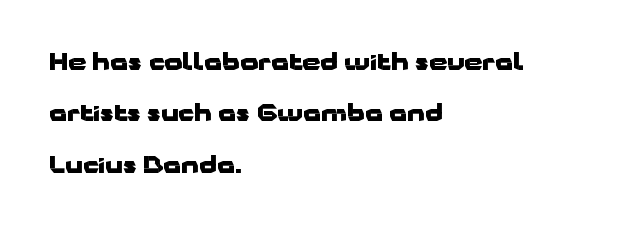
{"italic": "no", "bold": "yes", "underline": "no", "align": "left", "line_spacing": "loose", "line_spacing_ratio": 2.23, "letter_spacing": "normal", "letter_spacing_em": 0.0, "glyph_px": 23}
